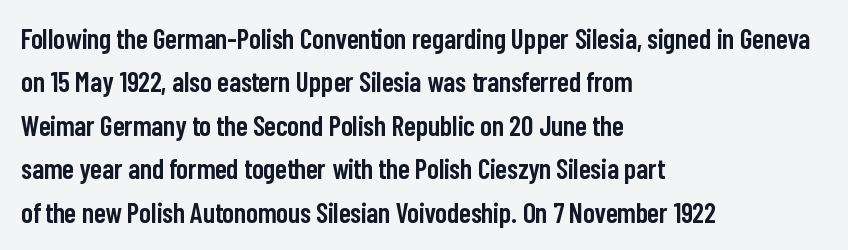
Q: Is the text bold? A: Semi-bold.
Q: Is the text italic (slanted)? A: No, it is upright.
Q: Is the typeface a serif or a sans-serif typeface? A: Sans-serif.
Q: Is the text underlined? A: No.
Q: How is the paragraph aligned? A: Left-aligned.
Q: Is the spacing between letters normal or unusually wide? A: Normal.
Q: Is the spacing between lines tight, normal or loose? A: Normal.
Q: Width (condensed, normal, or wide)? A: Condensed.
Q: Stroke contrast? A: Low.
Q: x-height? A: Medium.
Q: Monospaced? A: No.
